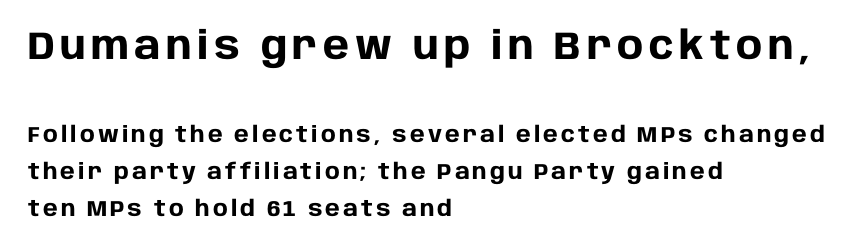
{"serif": "no", "italic": "no", "bold": "yes", "weight": "heavy", "width": "normal", "stroke_contrast": "low", "x_height": "large", "monospaced": "no", "underline": "no", "align": "left", "line_spacing": "normal", "line_spacing_ratio": 1.67, "larger_block": "first", "size_ratio": 1.77, "glyph_px": 39}
